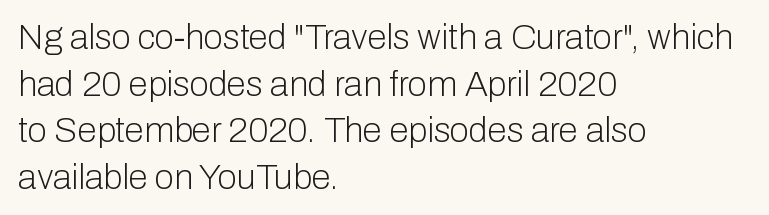
{"serif": "no", "italic": "no", "bold": "no", "weight": "light", "width": "normal", "stroke_contrast": "low", "x_height": "medium", "monospaced": "no", "underline": "no", "align": "left", "line_spacing": "normal", "line_spacing_ratio": 1.33, "letter_spacing": "normal", "letter_spacing_em": 0.0, "glyph_px": 35}
